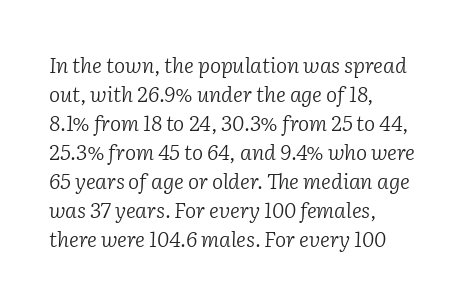
Q: Is the text bold? A: No.
Q: Is the text italic (slanted)? A: Yes, it leans right by about 2 degrees.
Q: Is the text underlined? A: No.
Q: How is the paragraph aligned? A: Left-aligned.
Q: Is the spacing between letters normal or unusually wide? A: Normal.
Q: Is the spacing between lines tight, normal or loose? A: Normal.
